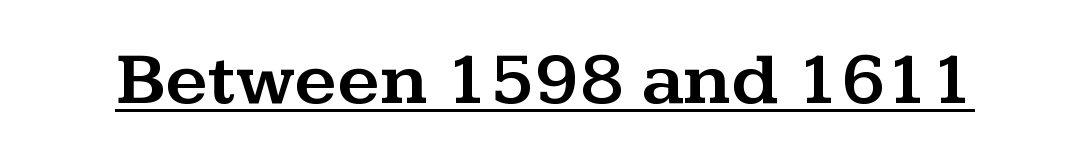
Q: Is the text italic (slanted)? A: No, it is upright.
Q: Is the typeface a serif or a sans-serif typeface? A: Serif.
Q: Is the text underlined? A: Yes.
Q: Is the spacing between letters normal or unusually wide? A: Normal.
Q: Width (condensed, normal, or wide)? A: Wide.
Q: Stroke contrast? A: Medium.
Q: x-height? A: Medium.
Q: Monospaced? A: No.
